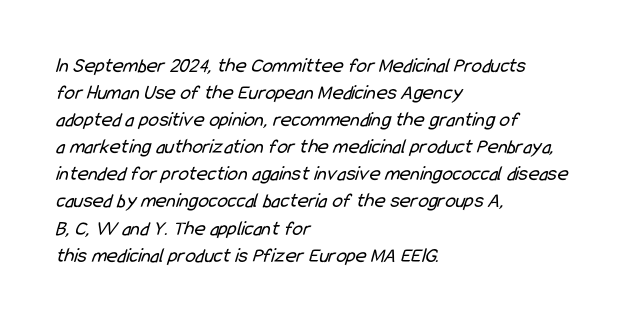
{"bold": "no", "underline": "no", "align": "left", "line_spacing": "normal", "line_spacing_ratio": 1.29, "letter_spacing": "normal", "letter_spacing_em": 0.0, "glyph_px": 21}
